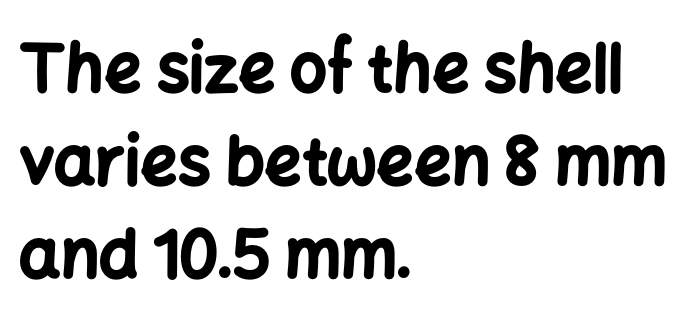
The passage shown is typed in a proportional face where columns would drift. You can tell from the bare stems that sans-serif type was used. As a designer I'd log this as weight 700, bold. Quick note: underline off.
